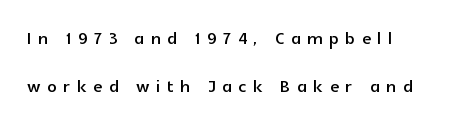
The image shows 23 px text type, upright; set left-aligned, loose line spacing (2.1x), unusually wide letter spacing (+0.29 em), not underlined.
